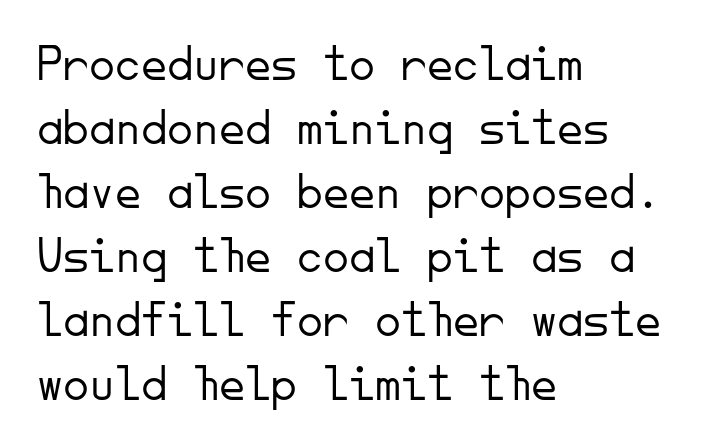
Q: Is the text bold? A: No.
Q: Is the text italic (slanted)? A: No, it is upright.
Q: Is the typeface a serif or a sans-serif typeface? A: Sans-serif.
Q: Is the text underlined? A: No.
Q: How is the paragraph aligned? A: Left-aligned.
Q: Is the spacing between letters normal or unusually wide? A: Normal.
Q: Width (condensed, normal, or wide)? A: Normal.
Q: Stroke contrast? A: Low.
Q: x-height? A: Small.
Q: Monospaced? A: Yes.
